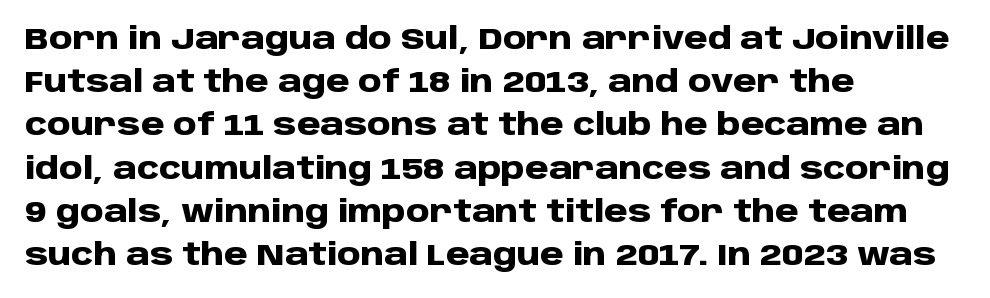
The passage shown is not underscored anywhere. The rendering anchors every line to the left-hand side. These lines are rendered in a variable-pitch font. Characters remain perfectly vertical along every line.
